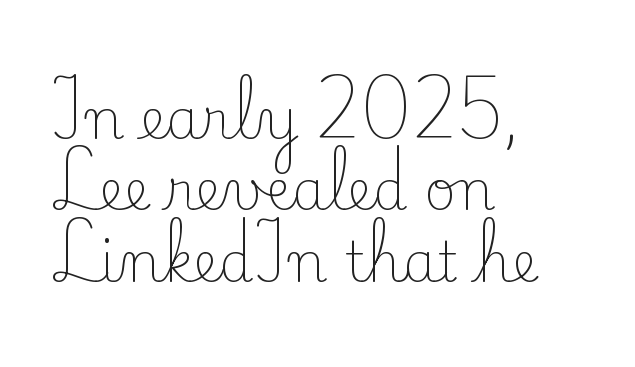
Q: Is the text bold? A: No.
Q: Is the text italic (slanted)? A: No, it is upright.
Q: Is the typeface a serif or a sans-serif typeface? A: Serif.
Q: Is the text underlined? A: No.
Q: How is the paragraph aligned? A: Left-aligned.
Q: Is the spacing between letters normal or unusually wide? A: Normal.
Q: Is the spacing between lines tight, normal or loose? A: Normal.
Q: Width (condensed, normal, or wide)? A: Normal.
Q: Stroke contrast? A: Low.
Q: x-height? A: Small.
Q: Monospaced? A: No.
